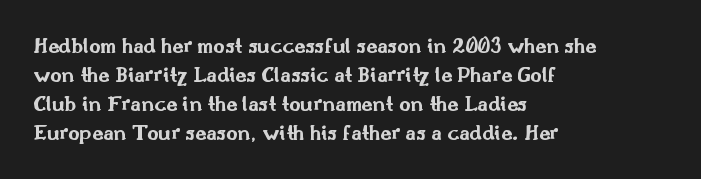
{"italic": "no", "bold": "yes", "underline": "no", "align": "left", "line_spacing": "normal", "line_spacing_ratio": 1.32, "letter_spacing": "normal", "letter_spacing_em": 0.0, "glyph_px": 22}
